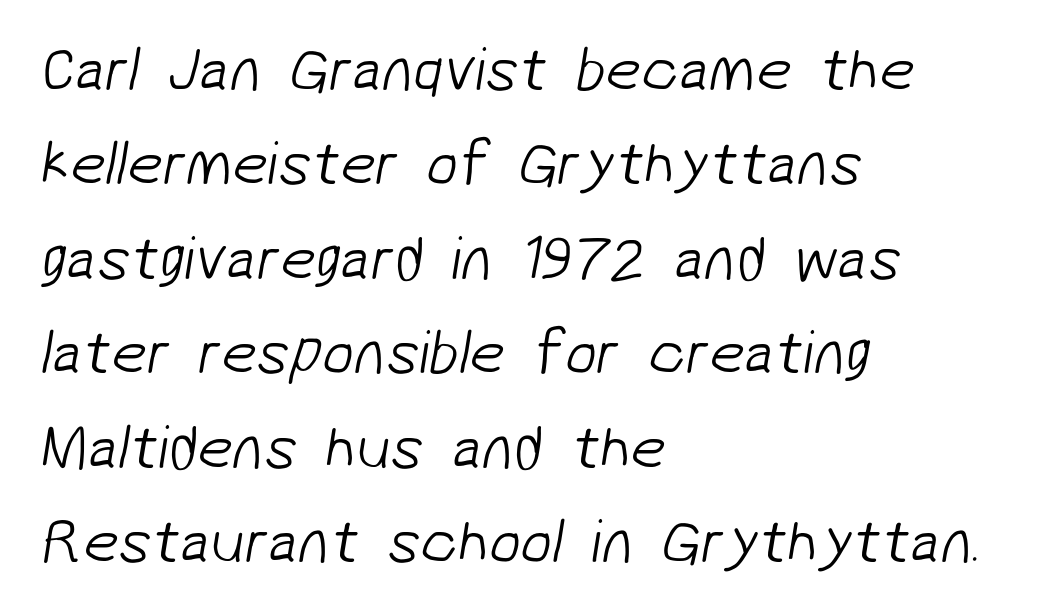
{"serif": "no", "bold": "no", "weight": "light", "width": "normal", "stroke_contrast": "low", "x_height": "medium", "monospaced": "no", "underline": "no", "align": "left", "line_spacing": "normal", "line_spacing_ratio": 1.5, "letter_spacing": "normal", "letter_spacing_em": 0.0, "glyph_px": 63}
